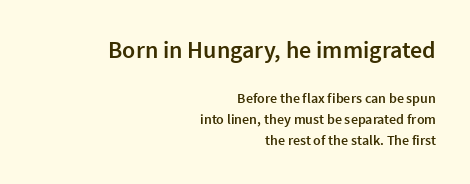
The image shows 24 px text type, upright; set right-aligned, normal line spacing (1.5x), normal letter spacing, not underlined; the first (top) block is 1.71x larger.
